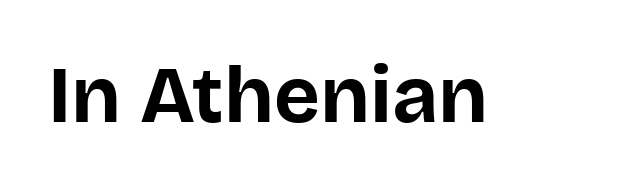
In terms of posture, this sample is upright. The letters carry no serifs — their stems end cleanly without finishing strokes. A full-strength bold gives these letters their thick strokes. Is this a fixed-width face? No — the glyphs have proportional, varying widths. These lines keep a tight, regular rhythm from letter to letter.
